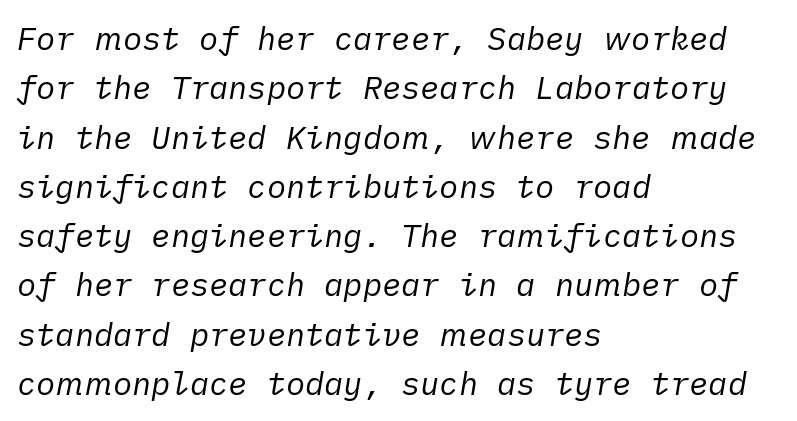
Q: Is the text bold? A: No.
Q: Is the text italic (slanted)? A: Yes, it leans right by about 10 degrees.
Q: Is the text underlined? A: No.
Q: How is the paragraph aligned? A: Left-aligned.
Q: Is the spacing between letters normal or unusually wide? A: Normal.
Q: Is the spacing between lines tight, normal or loose? A: Normal.
Q: Width (condensed, normal, or wide)? A: Normal.
Q: Stroke contrast? A: Low.
Q: x-height? A: Medium.
